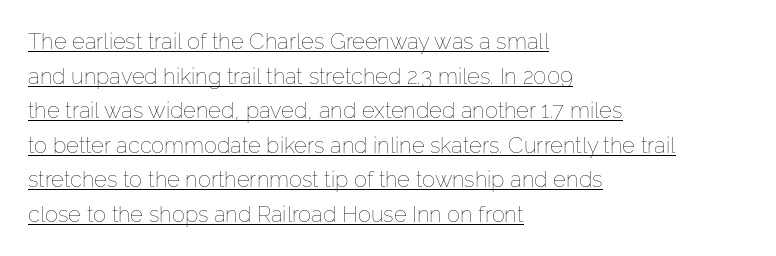
Q: Is the text bold? A: No.
Q: Is the text italic (slanted)? A: No, it is upright.
Q: Is the text underlined? A: Yes.
Q: How is the paragraph aligned? A: Left-aligned.
Q: Is the spacing between letters normal or unusually wide? A: Normal.
Q: Is the spacing between lines tight, normal or loose? A: Normal.
